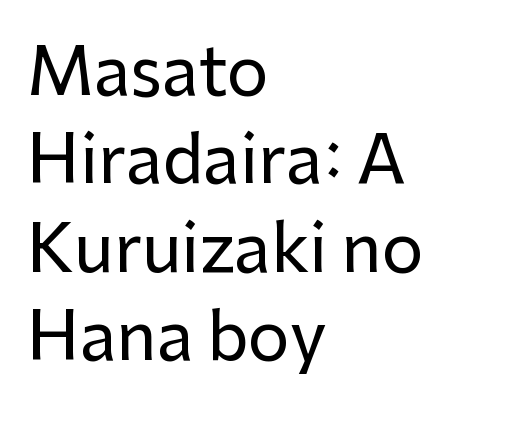
{"serif": "no", "italic": "no", "width": "normal", "stroke_contrast": "low", "x_height": "medium", "monospaced": "no", "underline": "no", "align": "left", "line_spacing": "normal", "line_spacing_ratio": 1.34, "letter_spacing": "normal", "letter_spacing_em": 0.0, "glyph_px": 66}
